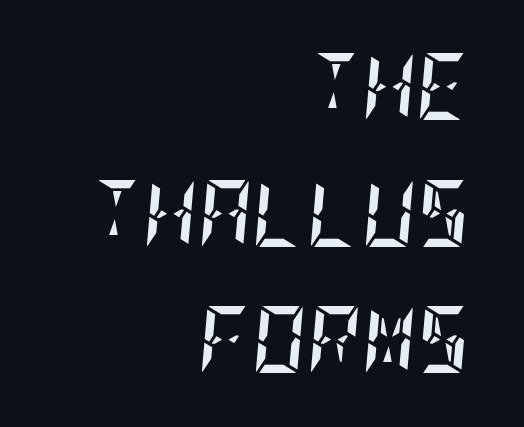
Bold? Absolutely — the strokes are thick and heavy. Is the letter spacing exaggerated? No — it looks like the ordinary default. Every character sits at an angle, as italics do. The setting favours the right margin, as signatures and pull-quotes sometimes do.
